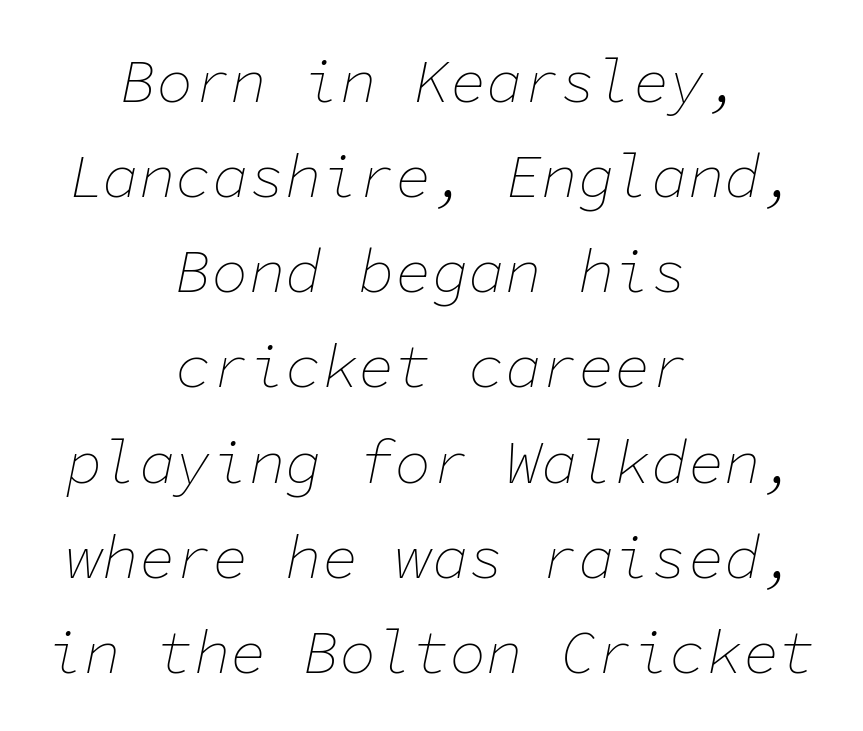
{"italic": "yes", "lean": "right", "slant_degrees": 11, "bold": "no", "weight": "thin", "width": "normal", "stroke_contrast": "low", "x_height": "medium", "monospaced": "yes", "underline": "no", "align": "center", "line_spacing": "normal", "line_spacing_ratio": 1.56, "letter_spacing": "normal", "letter_spacing_em": 0.0, "glyph_px": 61}
